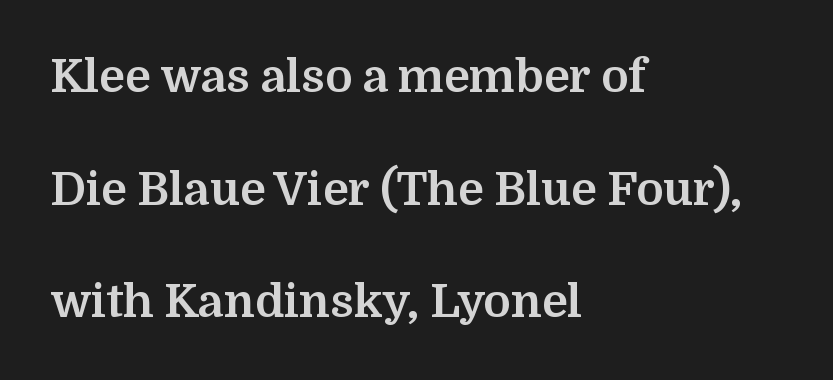
The image shows 46 px bold serif type, upright; set left-aligned, loose line spacing (2.45x), normal letter spacing, not underlined; medium stroke contrast and a medium x-height.
